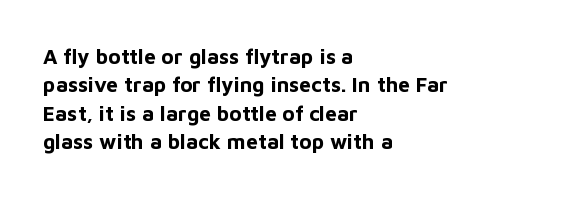
The image shows 21 px bold type, upright; set left-aligned, normal line spacing (1.35x), normal letter spacing, not underlined.
